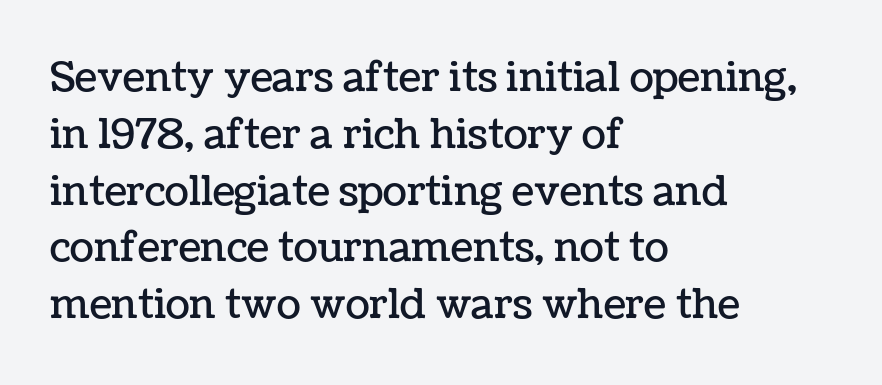
A classic flush-left, rag-right setting is used for this passage. Designer's note — italics off, roman on. A bare baseline throughout the passage. Leading matches the norm, producing a regular column. Inter-character spacing is left at the font's built-in metrics. A typesetter would call this proportional, since set widths differ per character.
